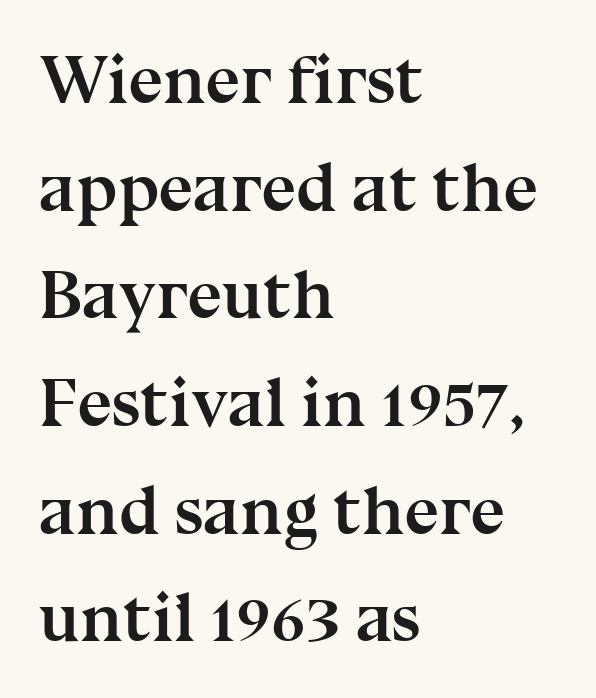
The image shows 69 px semibold serif type, upright; set left-aligned, normal line spacing (1.56x), normal letter spacing, not underlined; medium stroke contrast and a medium x-height.
